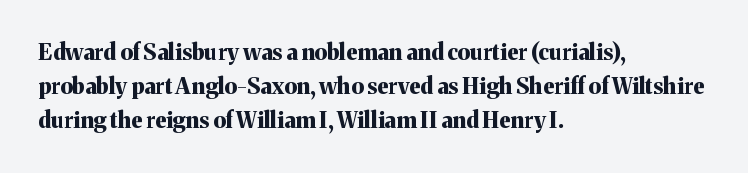
Underline: absent. Default kerning and tracking; the words read as compact shapes. Successive baselines arrive at the customary interval. You can tell it's not italic because the verticals are truly vertical. One-word summary of the alignment: left. These lines carry a lot of weight — the face is fully bold.
